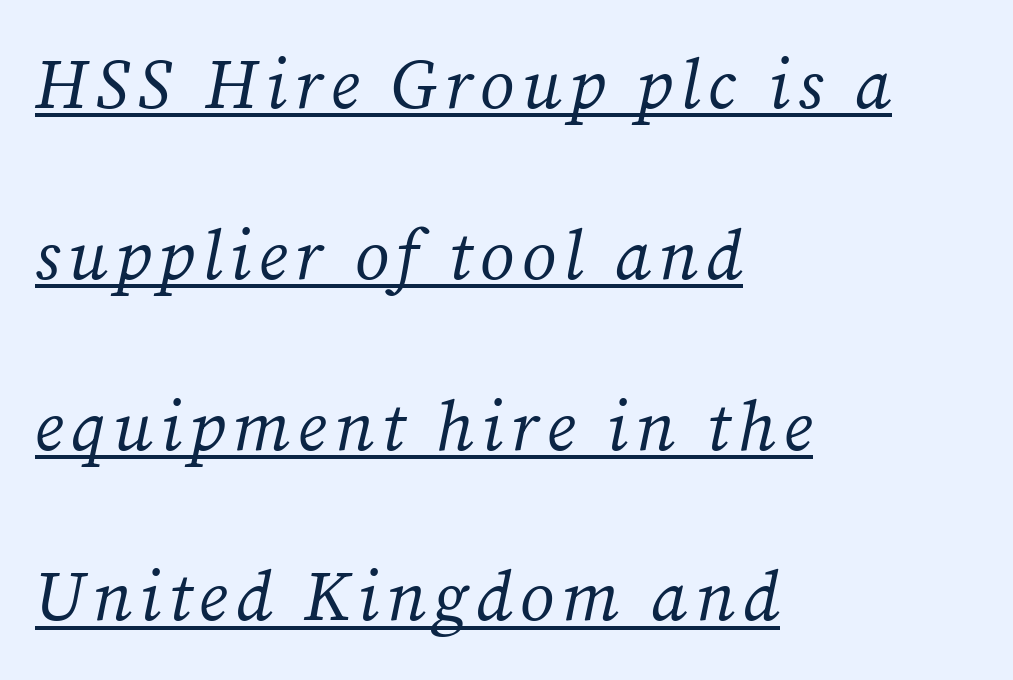
{"serif": "yes", "italic": "yes", "lean": "right", "slant_degrees": 12, "bold": "no", "weight": "regular", "width": "normal", "stroke_contrast": "medium", "x_height": "medium", "monospaced": "no", "underline": "yes", "align": "left", "line_spacing": "loose", "line_spacing_ratio": 2.44, "glyph_px": 70}
